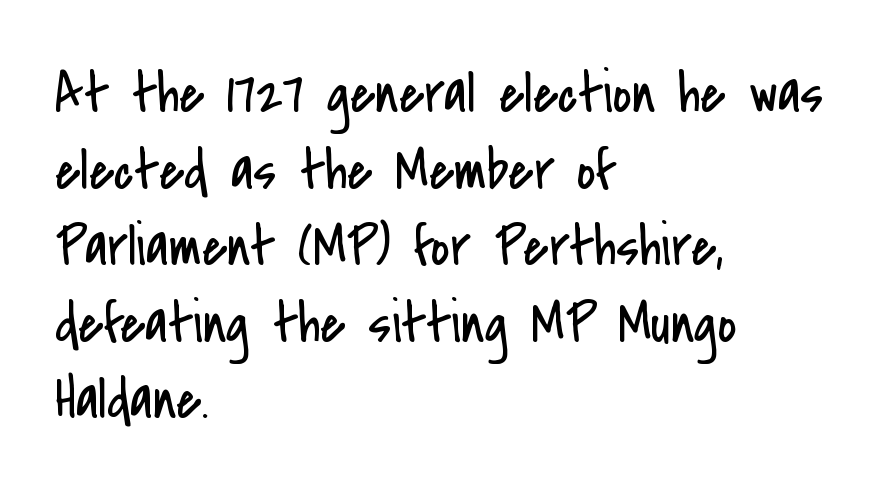
{"serif": "no", "italic": "no", "bold": "no", "weight": "regular", "width": "condensed", "stroke_contrast": "low", "x_height": "small", "monospaced": "no", "underline": "no", "align": "left", "line_spacing": "normal", "line_spacing_ratio": 1.32, "letter_spacing": "normal", "letter_spacing_em": 0.0, "glyph_px": 58}
